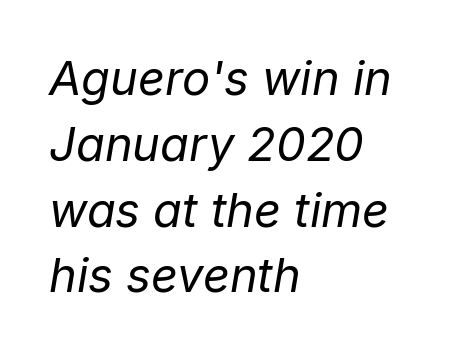
No extra tracking has been applied to these lines. Rendered with sloped, italic letterforms. Leftover space on each line is placed entirely after the last word. The strip under each line holds only bare page. This reads as an unemphasized weight, regular at the heaviest.
